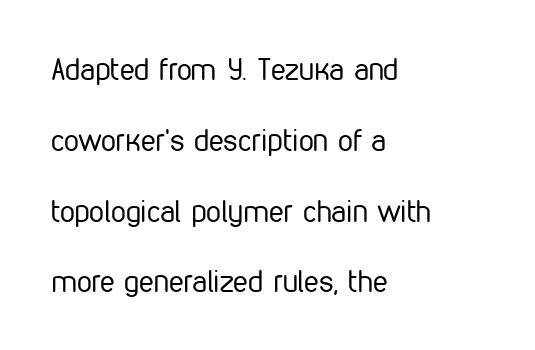
Q: Is the text bold? A: No.
Q: Is the text italic (slanted)? A: No, it is upright.
Q: Is the typeface a serif or a sans-serif typeface? A: Sans-serif.
Q: Is the text underlined? A: No.
Q: How is the paragraph aligned? A: Left-aligned.
Q: Is the spacing between letters normal or unusually wide? A: Normal.
Q: Is the spacing between lines tight, normal or loose? A: Loose.
Q: Width (condensed, normal, or wide)? A: Condensed.
Q: Stroke contrast? A: Low.
Q: x-height? A: Medium.
Q: Monospaced? A: No.
